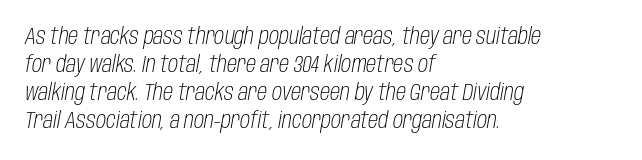
The image shows 23 px text type, italic (leaning right); set left-aligned, line spacing 1.22x, normal letter spacing, not underlined.
